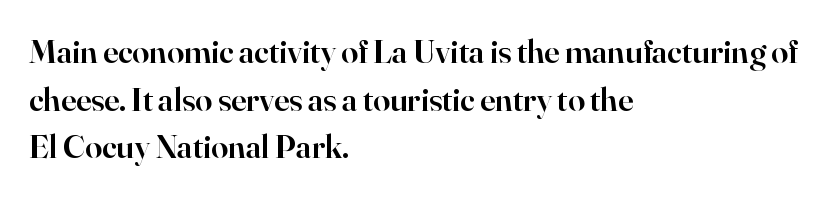
The image shows 34 px semibold serif type, upright; set left-aligned, normal line spacing (1.4x), normal letter spacing, not underlined; high stroke contrast and a small x-height.
